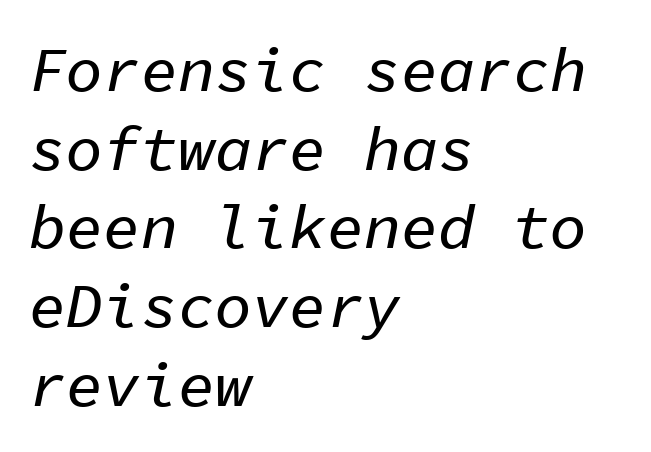
{"italic": "yes", "lean": "right", "slant_degrees": 11, "width": "normal", "stroke_contrast": "low", "x_height": "medium", "monospaced": "yes", "underline": "no", "align": "left", "line_spacing": "normal", "line_spacing_ratio": 1.27, "letter_spacing": "normal", "letter_spacing_em": 0.0, "glyph_px": 62}
